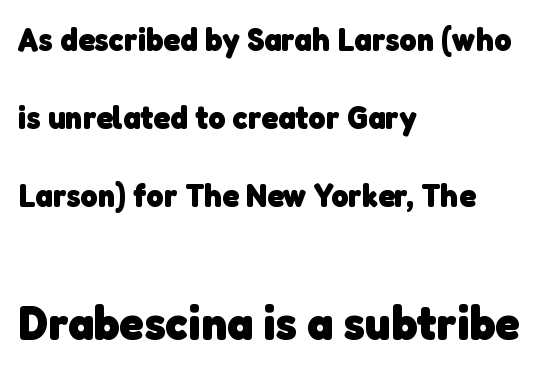
This sample is left-justified, so line endings fall wherever the words run out. Size contrast runs from small at the top to large at the bottom. What kind of face is this? One without serifs — a sans. Beneath every word, the page is bare.
